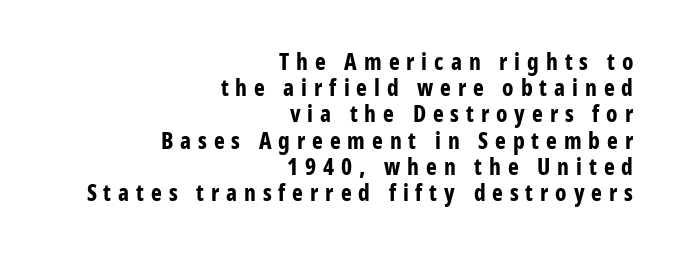
The image shows 23 px bold type, upright; set right-aligned, tight line spacing (1.14x), unusually wide letter spacing (+0.3 em), not underlined.
